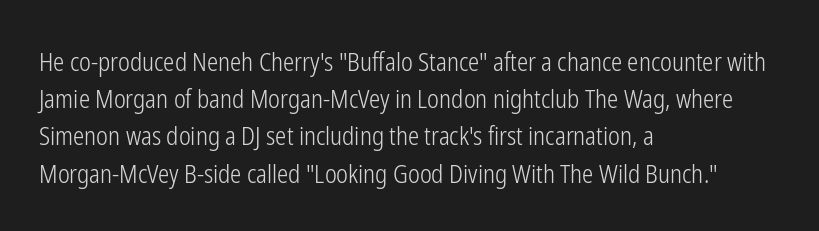
Q: Is the text bold? A: No.
Q: Is the text italic (slanted)? A: No, it is upright.
Q: Is the text underlined? A: No.
Q: How is the paragraph aligned? A: Left-aligned.
Q: Is the spacing between letters normal or unusually wide? A: Normal.
Q: Is the spacing between lines tight, normal or loose? A: Normal.
